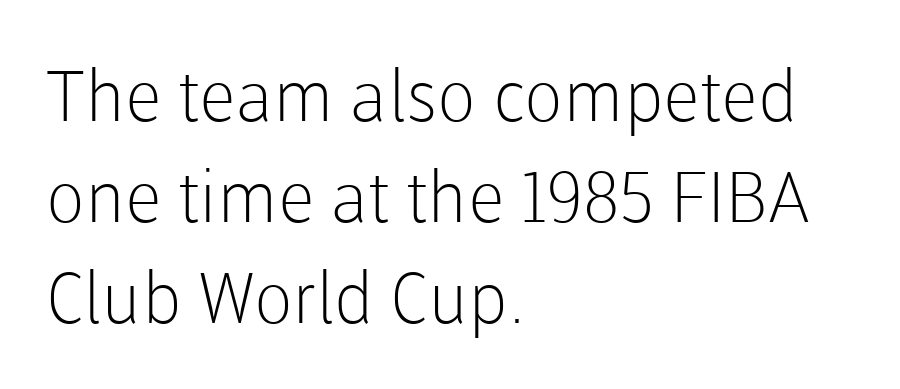
Think standard paragraph weight, or any step lighter than that. This sample keeps an unexceptional amount of space between lines. Letter spacing: default. These lines are rendered in a variable-pitch font.
